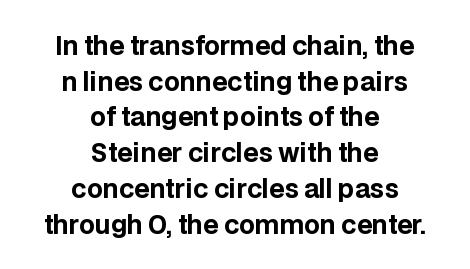
Students, note that the glyphs here touch the page at normal intervals. A roman cut, with each character standing at attention. The lines sit at an ordinary, default distance from one another. How heavy is the stroke? Heavy — this is a bold. Notice how the passage keeps no hard edge, just a central spine.
